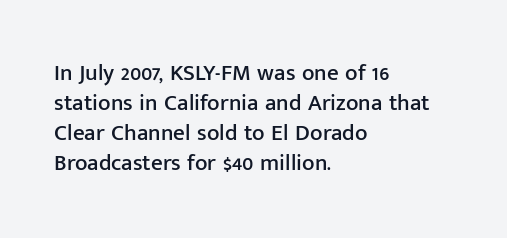
Q: Is the text italic (slanted)? A: No, it is upright.
Q: Is the text underlined? A: No.
Q: How is the paragraph aligned? A: Left-aligned.
Q: Is the spacing between letters normal or unusually wide? A: Normal.
Q: Is the spacing between lines tight, normal or loose? A: Normal.
